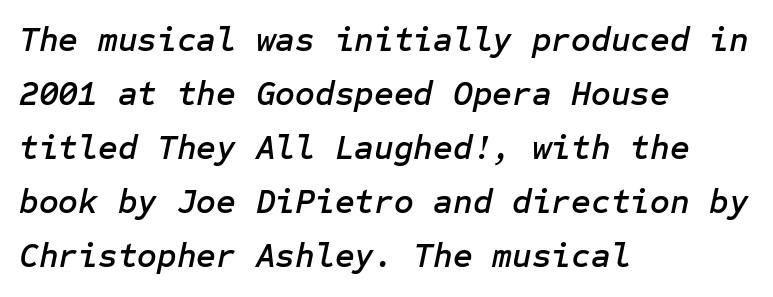
The image shows 34 px text type, italic (leaning right); set left-aligned, normal line spacing (1.59x), normal letter spacing, not underlined; low stroke contrast and a medium x-height.
